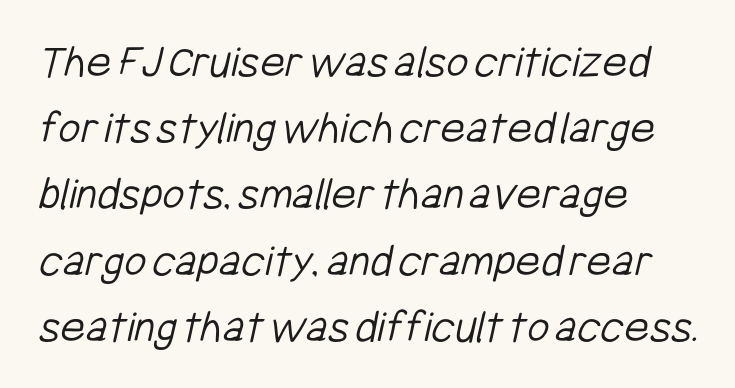
{"serif": "no", "bold": "no", "weight": "light", "width": "condensed", "stroke_contrast": "low", "x_height": "medium", "monospaced": "no", "underline": "no", "align": "left", "line_spacing": "normal", "line_spacing_ratio": 1.38, "letter_spacing": "normal", "letter_spacing_em": 0.0, "glyph_px": 48}
